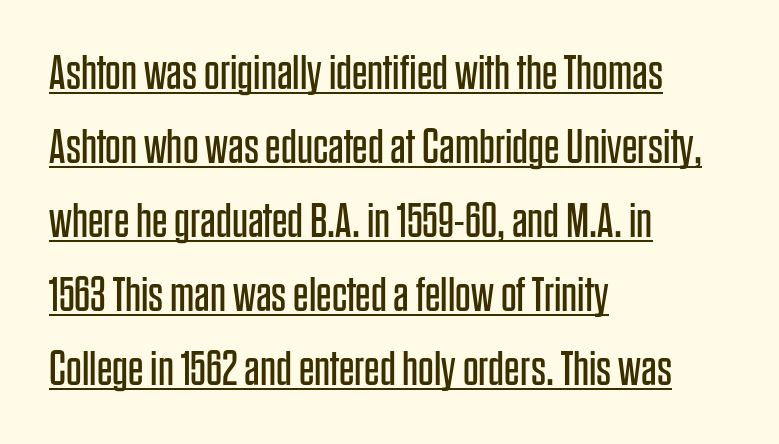
Vertical strokes here are truly vertical. You could not count columns in this text — the font is proportionally spaced. Is the type heavy? It reads as light-to-regular instead. The typesetter chose a ragged-right arrangement here. Line spacing here is normal.
